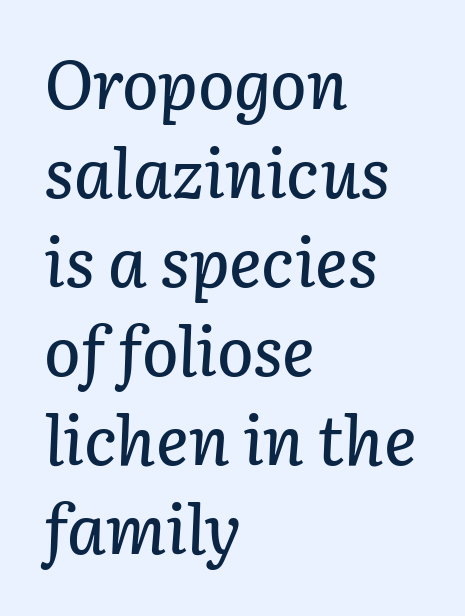
Italic: yes, the glyphs are oblique. Varying glyph widths throughout — classic text-font behaviour. Quick note: underline off. One glance says typical: line gaps are just what's usual. Which margin do the lines hug? The left one — the right edge is uneven. Spacing between characters is what you'd get straight out of the box.
